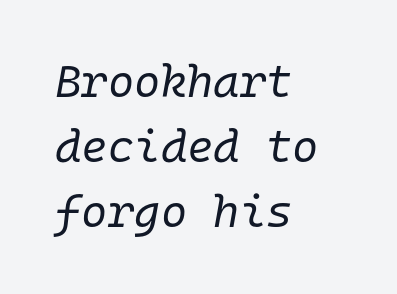
Weight: not bold — regular or lighter. Does the lettering tilt? It does — this is italic. Glyph-to-glyph distance matches everyday printed text. A typesetter would call this leading conventional body-copy spacing. The rendering anchors every line to the left-hand side.
